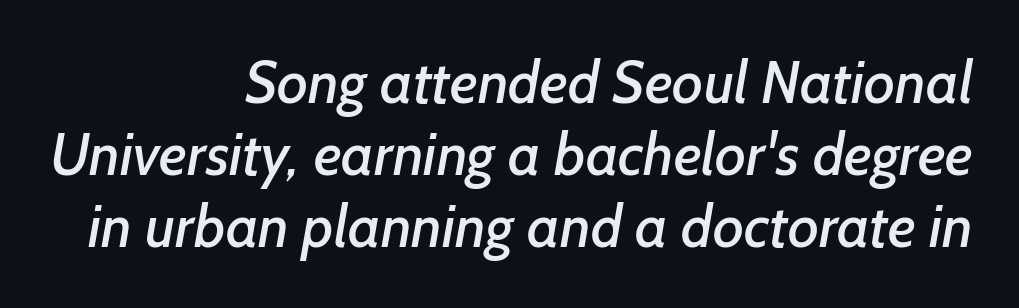
Q: Is the typeface a serif or a sans-serif typeface? A: Sans-serif.
Q: Is the text underlined? A: No.
Q: How is the paragraph aligned? A: Right-aligned.
Q: Is the spacing between letters normal or unusually wide? A: Normal.
Q: Width (condensed, normal, or wide)? A: Normal.
Q: Stroke contrast? A: Low.
Q: x-height? A: Medium.
Q: Monospaced? A: No.
